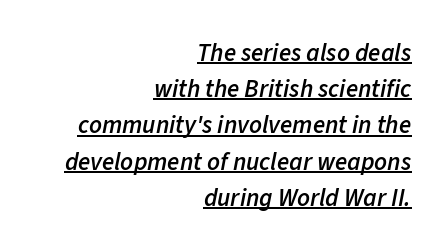
The image shows 25 px text type, italic (leaning right); set right-aligned, normal line spacing (1.45x), normal letter spacing, underlined.
